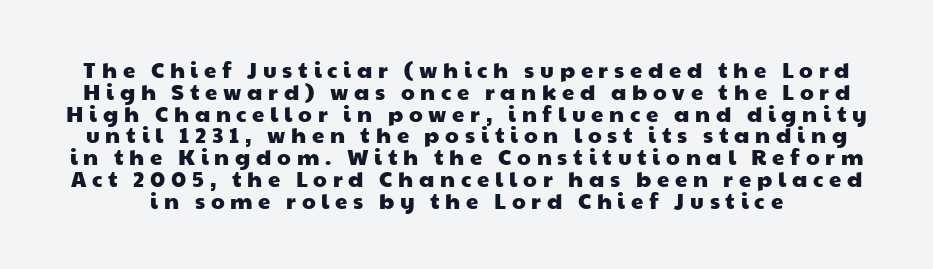
{"underline": "no", "line_spacing": "tight", "line_spacing_ratio": 0.99, "letter_spacing": "wide", "letter_spacing_em": 0.26, "glyph_px": 22}
